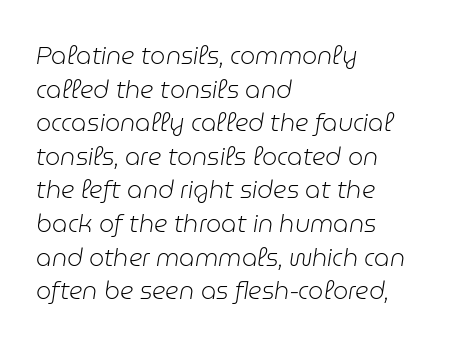
Q: Is the text bold? A: No.
Q: Is the text italic (slanted)? A: Yes, it leans right by about 9 degrees.
Q: Is the text underlined? A: No.
Q: How is the paragraph aligned? A: Left-aligned.
Q: Is the spacing between letters normal or unusually wide? A: Normal.
Q: Is the spacing between lines tight, normal or loose? A: Normal.
